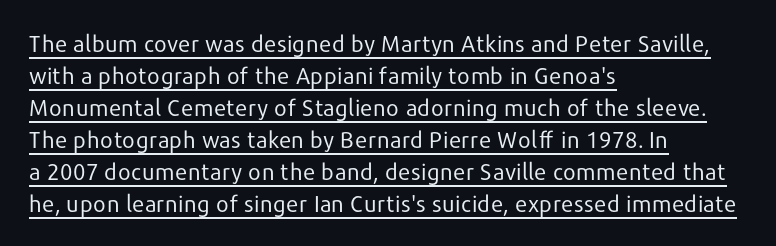
Q: Is the text bold? A: No.
Q: Is the text italic (slanted)? A: No, it is upright.
Q: Is the text underlined? A: Yes.
Q: How is the paragraph aligned? A: Left-aligned.
Q: Is the spacing between letters normal or unusually wide? A: Normal.
Q: Is the spacing between lines tight, normal or loose? A: Normal.
